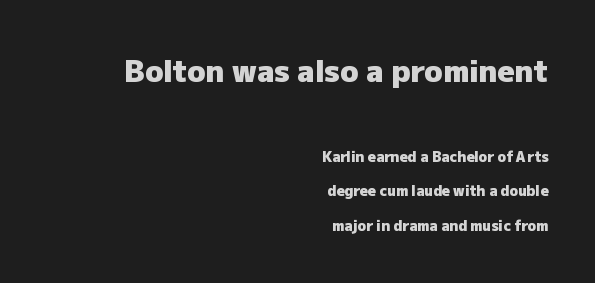
The image shows 30 px heavy sans-serif type, upright; set right-aligned, loose line spacing (2.46x), normal letter spacing, not underlined; the first (top) block is 2.14x larger; low stroke contrast and a medium x-height.
